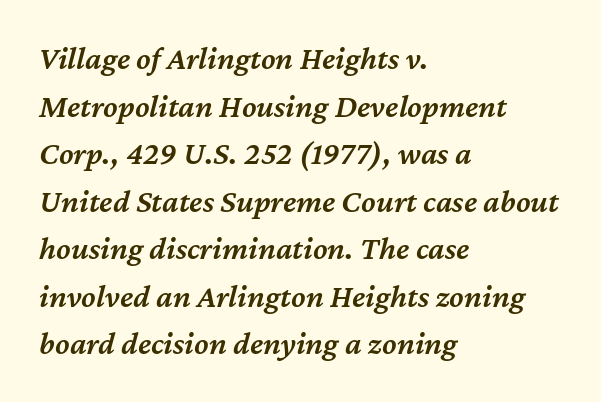
Q: Is the text bold? A: Semi-bold.
Q: Is the text italic (slanted)? A: Yes, it leans right by about 12 degrees.
Q: Is the text underlined? A: No.
Q: How is the paragraph aligned? A: Left-aligned.
Q: Is the spacing between letters normal or unusually wide? A: Normal.
Q: Is the spacing between lines tight, normal or loose? A: Normal.
Q: Width (condensed, normal, or wide)? A: Normal.
Q: Stroke contrast? A: Medium.
Q: x-height? A: Medium.
Q: Monospaced? A: No.
